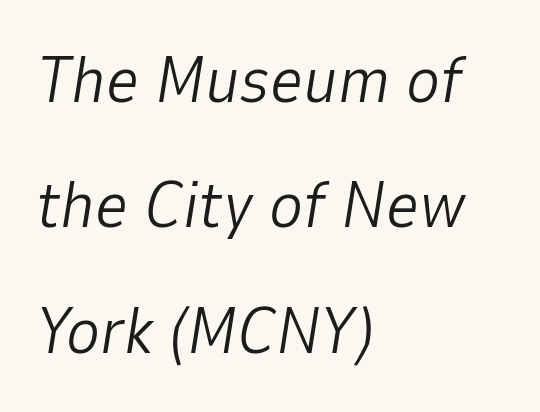
The image shows 65 px light type, italic (leaning right); set left-aligned, loose line spacing (1.93x), normal letter spacing, not underlined; low stroke contrast and a medium x-height.
